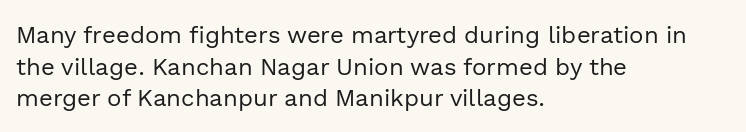
Leftover space on each line is placed entirely after the last word. The typesetting does not lean heavy: it is not bold. Honestly, the letter spacing is just normal — you wouldn't notice it. Underline: absent. If you drew a line through each stem, it would be perfectly vertical.
